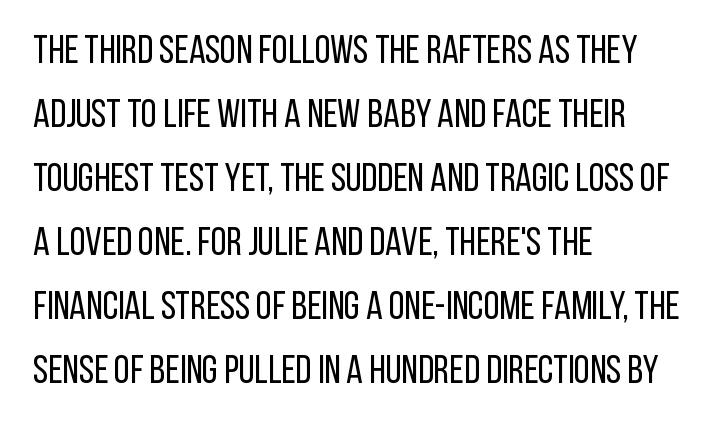
The image shows 40 px regular-weight, condensed sans-serif type, upright; set left-aligned, normal line spacing (1.6x), normal letter spacing, not underlined; low stroke contrast and a large x-height.
